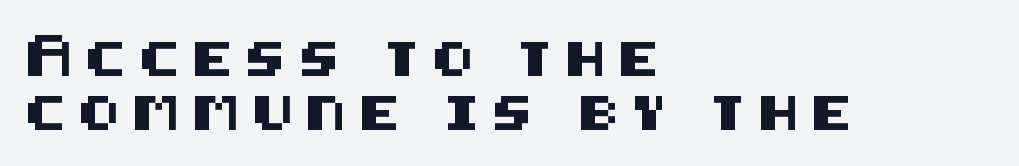
Q: Is the text italic (slanted)? A: No, it is upright.
Q: Is the typeface a serif or a sans-serif typeface? A: Sans-serif.
Q: Is the text underlined? A: No.
Q: How is the paragraph aligned? A: Left-aligned.
Q: Is the spacing between letters normal or unusually wide? A: Unusually wide.
Q: Is the spacing between lines tight, normal or loose? A: Normal.
Q: Width (condensed, normal, or wide)? A: Normal.
Q: Stroke contrast? A: Medium.
Q: x-height? A: Large.
